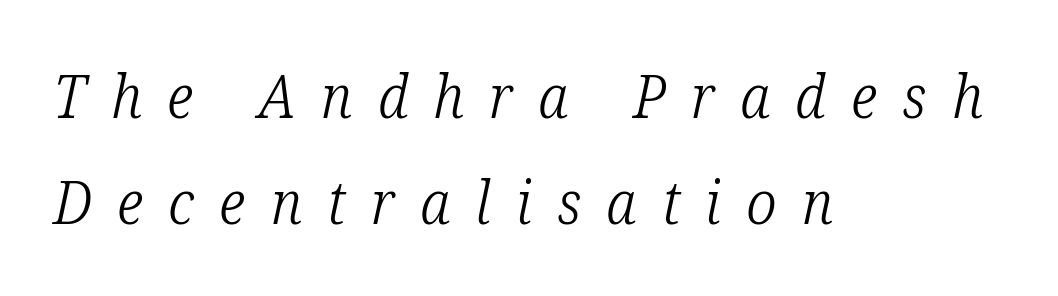
The image shows 60 px light, condensed serif type, italic (leaning right); set left-aligned, line spacing 1.77x, unusually wide letter spacing (+0.42 em), not underlined; low stroke contrast and a medium x-height.
